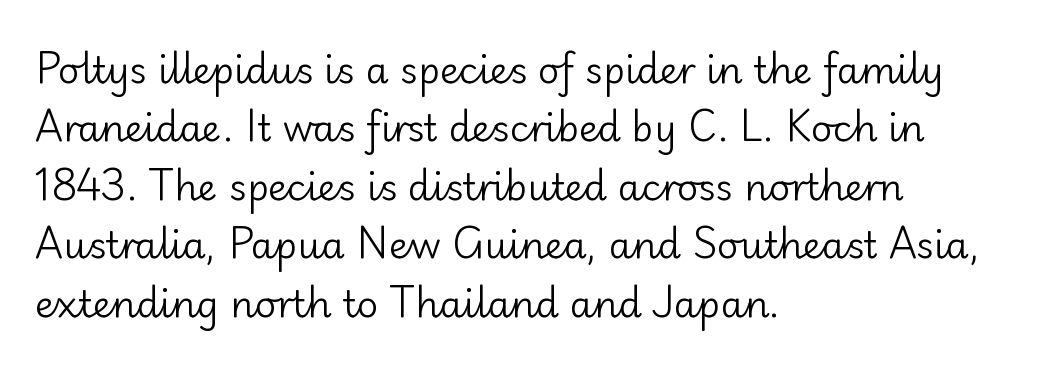
The image shows 37 px regular-weight sans-serif type, upright; set left-aligned, normal line spacing (1.58x), normal letter spacing, not underlined; low stroke contrast and a small x-height.
